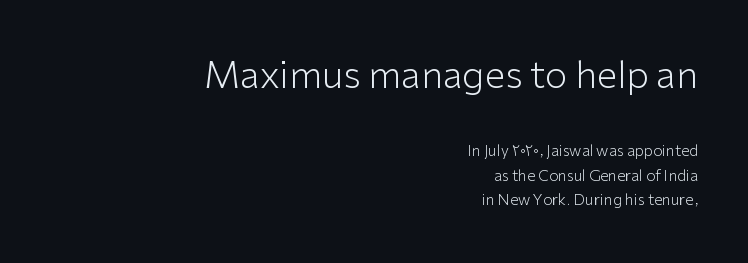
The image shows 37 px light sans-serif type, upright; set right-aligned, normal line spacing (1.64x), normal letter spacing, not underlined; the first (top) block is 2.47x larger; low stroke contrast and a medium x-height.
